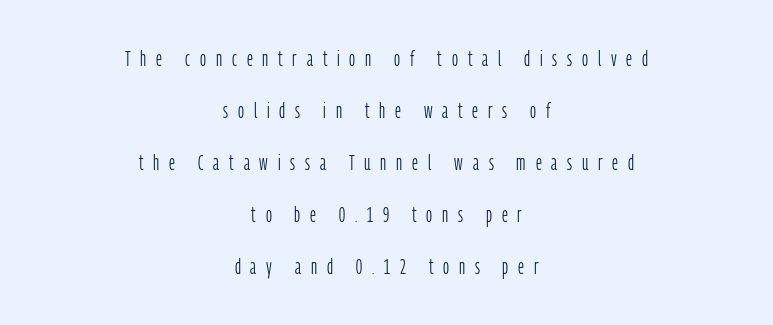
The image shows 21 px text type, upright; set centered, loose line spacing (2.48x), unusually wide letter spacing (+0.47 em), not underlined.
